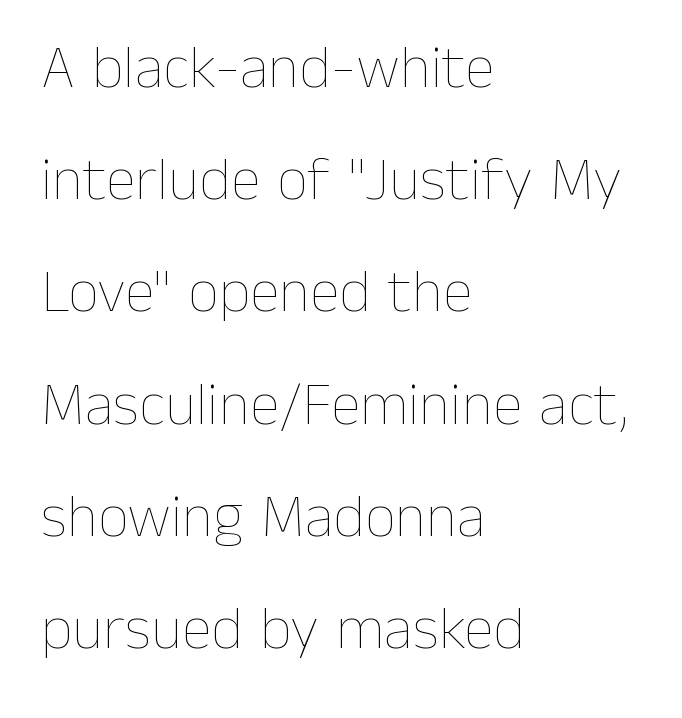
The image shows 61 px thin type, upright; set left-aligned, line spacing 1.84x, normal letter spacing, not underlined; low stroke contrast and a medium x-height.
